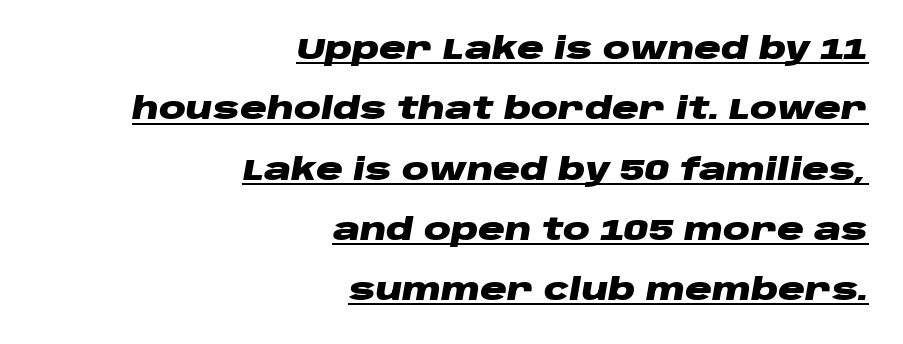
Q: Is the text bold? A: Yes.
Q: Is the text italic (slanted)? A: Yes, it leans right by about 10 degrees.
Q: Is the text underlined? A: Yes.
Q: How is the paragraph aligned? A: Right-aligned.
Q: Is the spacing between letters normal or unusually wide? A: Normal.
Q: Is the spacing between lines tight, normal or loose? A: Loose.
Q: Width (condensed, normal, or wide)? A: Wide.
Q: Stroke contrast? A: Low.
Q: x-height? A: Large.
Q: Monospaced? A: No.
